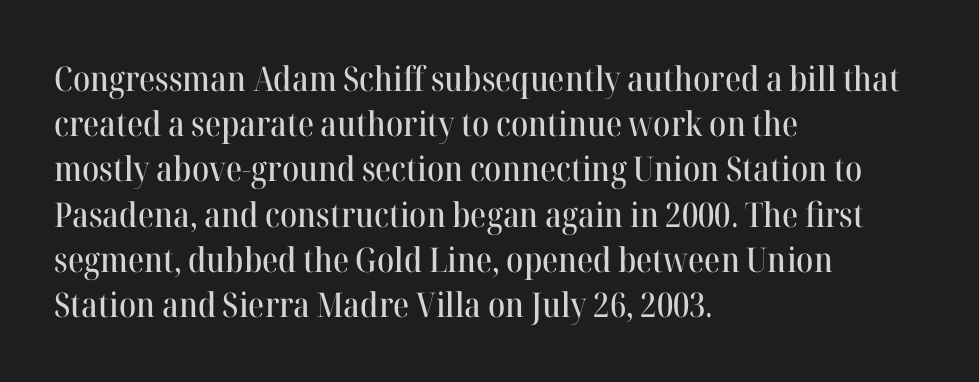
Q: Is the text italic (slanted)? A: No, it is upright.
Q: Is the typeface a serif or a sans-serif typeface? A: Serif.
Q: Is the text underlined? A: No.
Q: How is the paragraph aligned? A: Left-aligned.
Q: Is the spacing between letters normal or unusually wide? A: Normal.
Q: Is the spacing between lines tight, normal or loose? A: Normal.
Q: Width (condensed, normal, or wide)? A: Normal.
Q: Stroke contrast? A: High.
Q: x-height? A: Medium.
Q: Monospaced? A: No.
